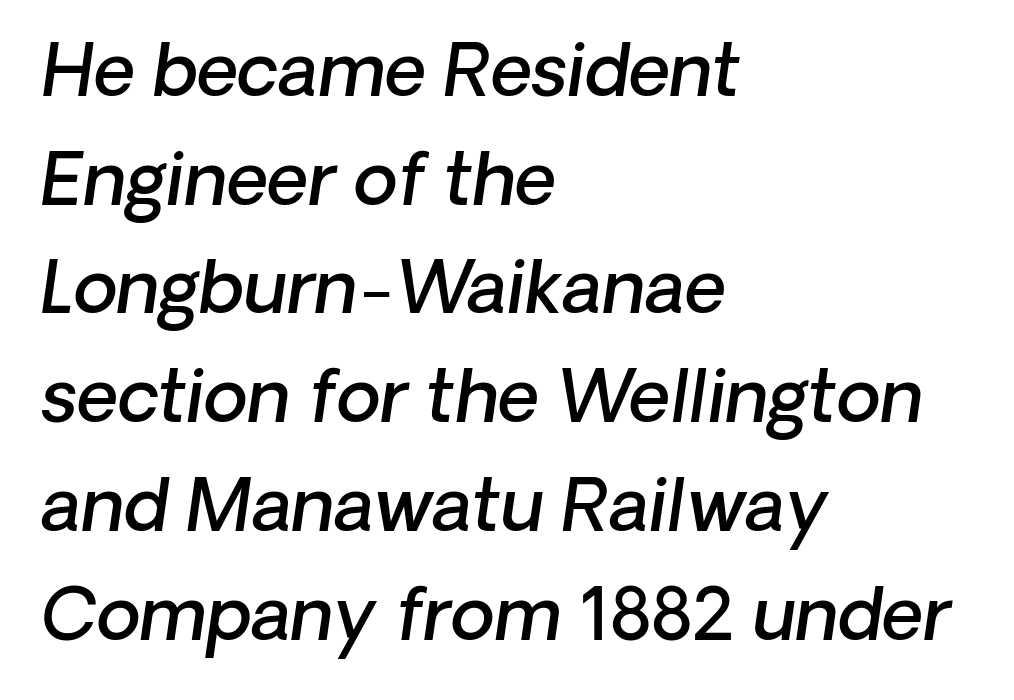
{"serif": "no", "bold": "semi", "weight": "semibold", "width": "normal", "stroke_contrast": "low", "x_height": "medium", "monospaced": "no", "underline": "no", "align": "left", "line_spacing": "normal", "line_spacing_ratio": 1.51, "letter_spacing": "normal", "letter_spacing_em": 0.0, "glyph_px": 72}
